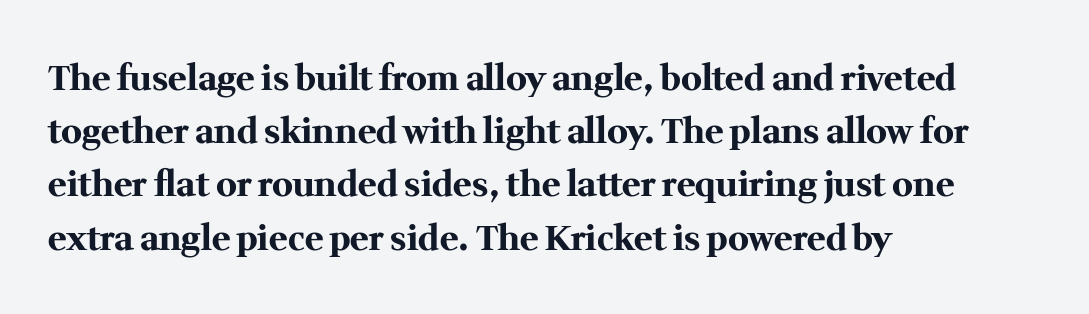
The image shows 35 px bold serif type, upright; set left-aligned, normal line spacing (1.52x), normal letter spacing, not underlined; medium stroke contrast and a medium x-height.
